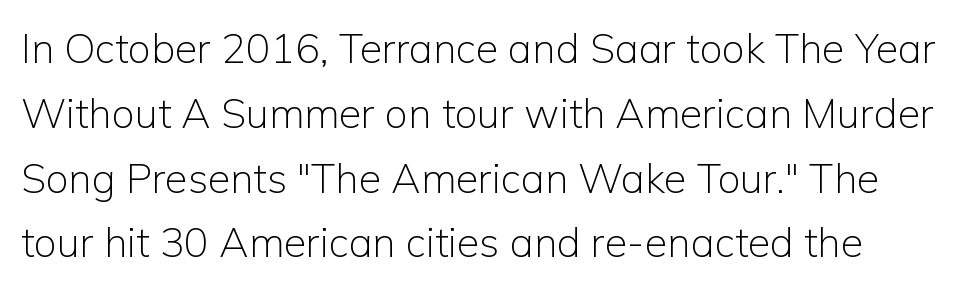
The image shows 41 px light sans-serif type, upright; set normal line spacing (1.58x), normal letter spacing, not underlined; low stroke contrast and a medium x-height.
